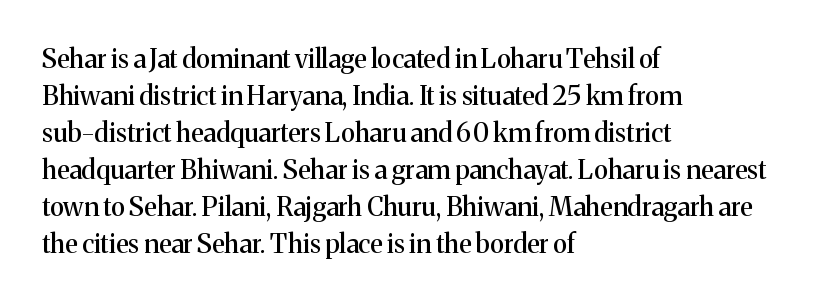
Inter-character spacing is left at the font's built-in metrics. Bare-footed words on every line. Every stem runs plumb, perpendicular to the baseline. Line spacing here is normal. Every row of glyphs begins at an identical x-position on the left.
